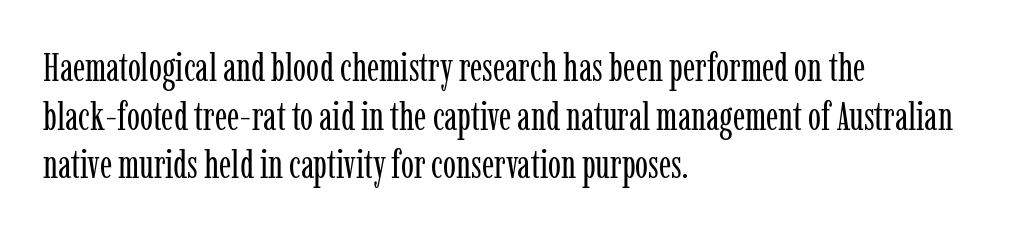
{"serif": "yes", "italic": "no", "bold": "no", "weight": "regular", "width": "condensed", "stroke_contrast": "low", "x_height": "medium", "monospaced": "no", "underline": "no", "align": "left", "line_spacing": "normal", "line_spacing_ratio": 1.25, "letter_spacing": "normal", "letter_spacing_em": 0.0, "glyph_px": 39}
